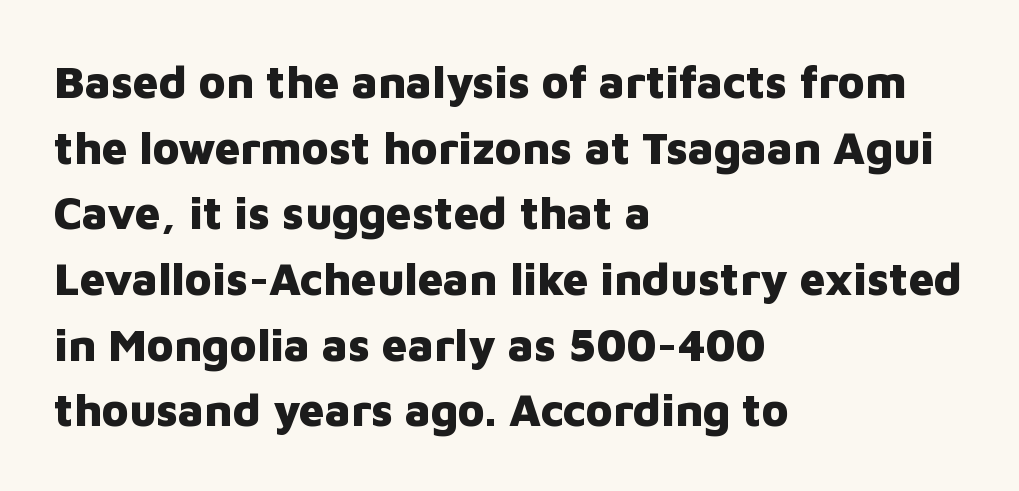
Q: Is the text bold? A: Yes.
Q: Is the text italic (slanted)? A: No, it is upright.
Q: Is the typeface a serif or a sans-serif typeface? A: Sans-serif.
Q: Is the text underlined? A: No.
Q: How is the paragraph aligned? A: Left-aligned.
Q: Is the spacing between letters normal or unusually wide? A: Normal.
Q: Is the spacing between lines tight, normal or loose? A: Normal.
Q: Width (condensed, normal, or wide)? A: Normal.
Q: Stroke contrast? A: Low.
Q: x-height? A: Medium.
Q: Monospaced? A: No.
